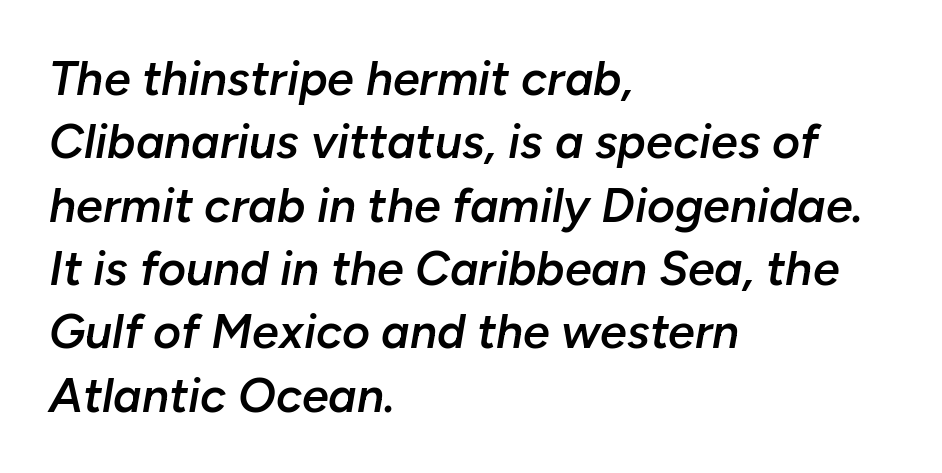
{"italic": "yes", "lean": "right", "slant_degrees": 10, "bold": "semi", "weight": "semibold", "width": "normal", "stroke_contrast": "low", "x_height": "medium", "monospaced": "no", "underline": "no", "align": "left", "line_spacing": "normal", "line_spacing_ratio": 1.32, "letter_spacing": "normal", "letter_spacing_em": 0.0, "glyph_px": 48}
